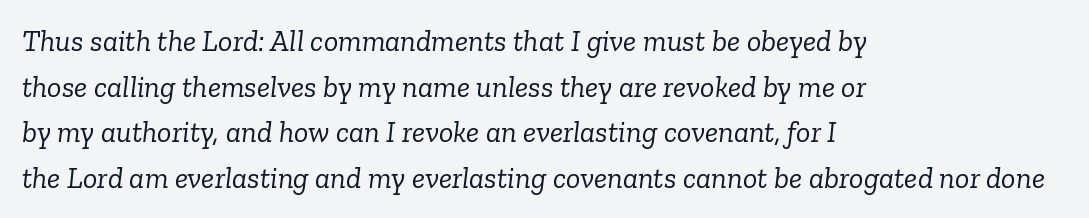
The weight would be labelled regular, book, light, or lighter still. Note the varied advance widths — an 'i' is clearly narrower than an 'm'. There is no visible air inserted between adjacent glyphs. Regular leading.
